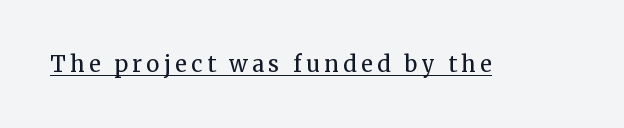
Glance below the letters and you will spot a drawn line. Glyph-to-glyph distance is far greater than everyday printed text. Style check: upright. The font is comparable to plain body text, perhaps lighter.
